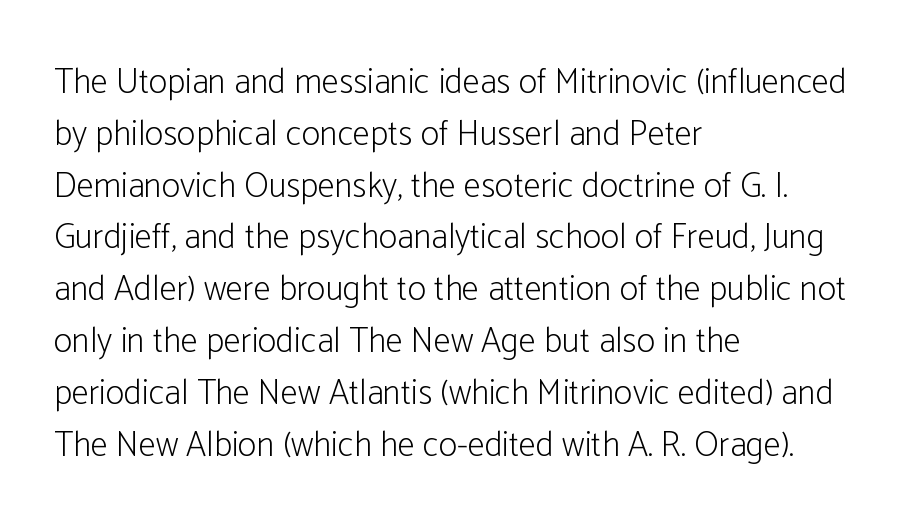
{"serif": "no", "italic": "no", "bold": "no", "weight": "light", "width": "condensed", "stroke_contrast": "low", "x_height": "medium", "monospaced": "no", "underline": "no", "align": "left", "line_spacing": "normal", "line_spacing_ratio": 1.48, "letter_spacing": "normal", "letter_spacing_em": 0.0, "glyph_px": 35}
